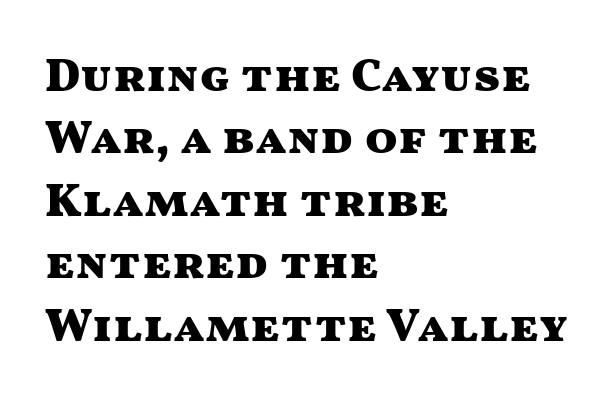
Q: Is the text bold? A: Yes.
Q: Is the text italic (slanted)? A: No, it is upright.
Q: Is the typeface a serif or a sans-serif typeface? A: Sans-serif.
Q: Is the text underlined? A: No.
Q: How is the paragraph aligned? A: Left-aligned.
Q: Is the spacing between letters normal or unusually wide? A: Normal.
Q: Is the spacing between lines tight, normal or loose? A: Normal.
Q: Width (condensed, normal, or wide)? A: Wide.
Q: Stroke contrast? A: Medium.
Q: x-height? A: Medium.
Q: Monospaced? A: No.
